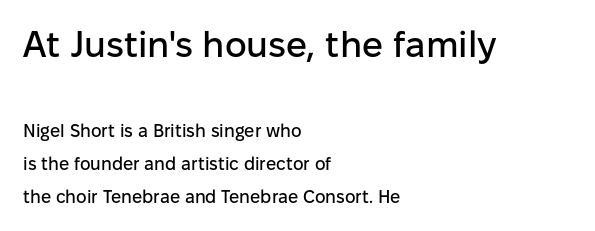
The image shows 37 px sans-serif type, upright; set left-aligned, line spacing 1.83x, normal letter spacing, not underlined; the first (top) block is 2.06x larger; low stroke contrast and a medium x-height.
